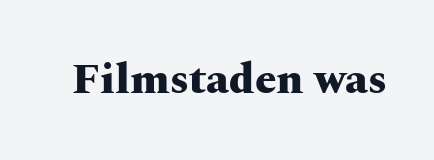
The image shows 43 px heavy, wide serif type, upright; set normal letter spacing, not underlined; medium stroke contrast and a medium x-height.
